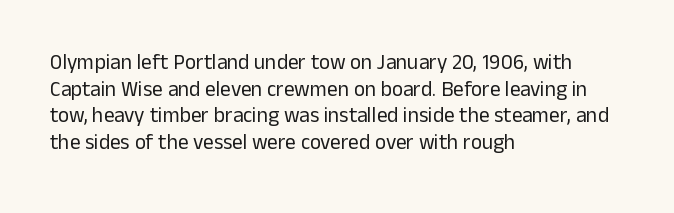
Summary of weight: not heavy and not bold. The vertical gap from one line to the next is medium. The type is set solid horizontally, with unmodified tracking. No italicization has been applied; the sample stays upright. The paragraph shown leans on its left margin. The gap between lines stays unmarked.
